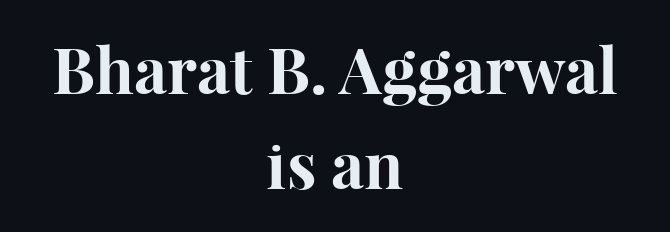
Q: Is the text bold? A: Yes.
Q: Is the text italic (slanted)? A: No, it is upright.
Q: Is the typeface a serif or a sans-serif typeface? A: Serif.
Q: Is the text underlined? A: No.
Q: How is the paragraph aligned? A: Centered.
Q: Is the spacing between letters normal or unusually wide? A: Normal.
Q: Is the spacing between lines tight, normal or loose? A: Normal.
Q: Width (condensed, normal, or wide)? A: Normal.
Q: Stroke contrast? A: High.
Q: x-height? A: Medium.
Q: Monospaced? A: No.
